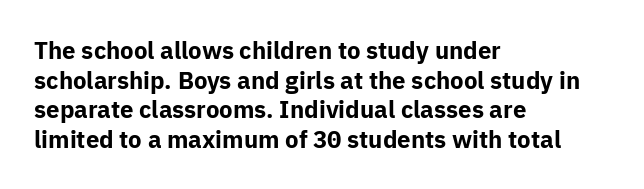
{"italic": "no", "bold": "yes", "underline": "no", "align": "left", "line_spacing_ratio": 1.23, "letter_spacing": "normal", "letter_spacing_em": 0.0, "glyph_px": 24}
